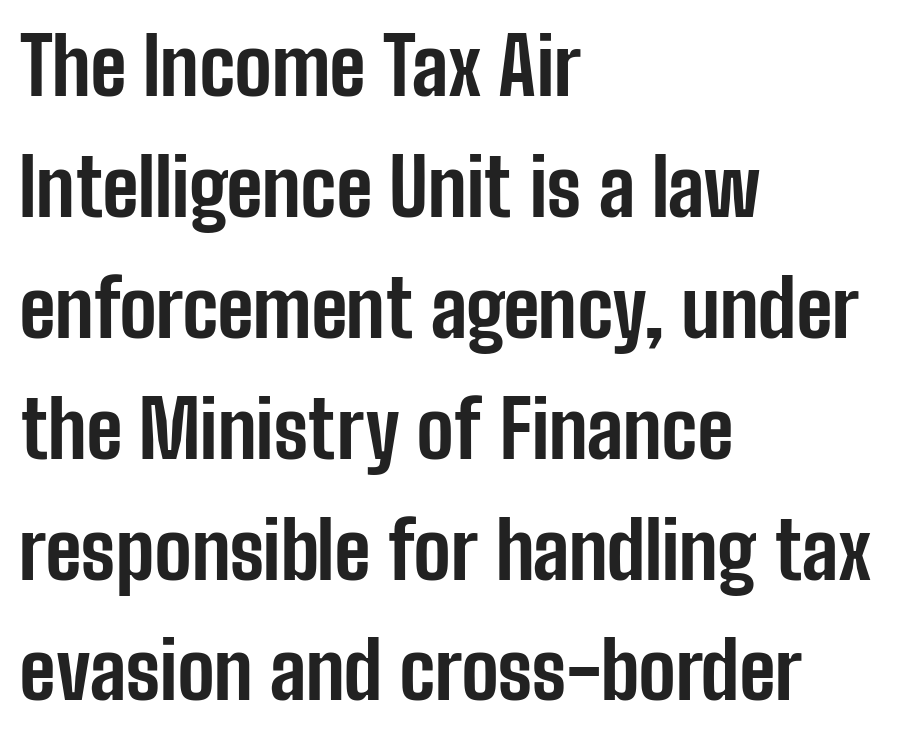
Compared with a centered layout, this one pins lines to the left instead. These lines are rendered in a variable-pitch font. The letters carry no serifs — their stems end cleanly without finishing strokes. Italic: no, the glyphs are upright roman. Summary of weight: heavy, a full bold.
